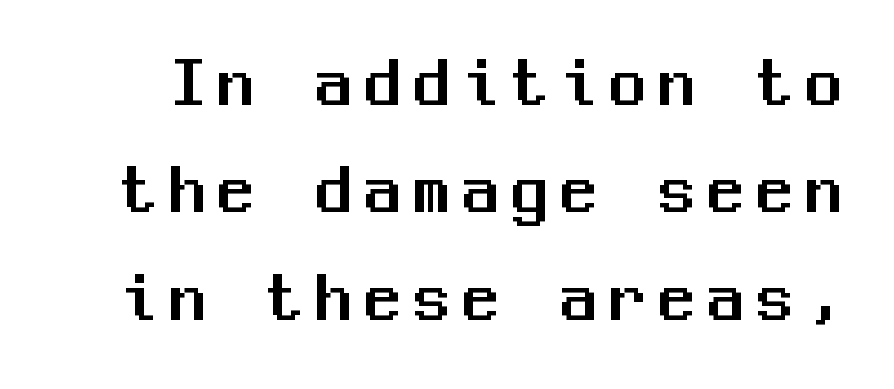
The lines sit at an ordinary, default distance from one another. The lettering stays uniformly vertical, giving the passage a roman look. The glyphs in this specimen are sans serif. Honestly, there is no underline to notice here at all.
